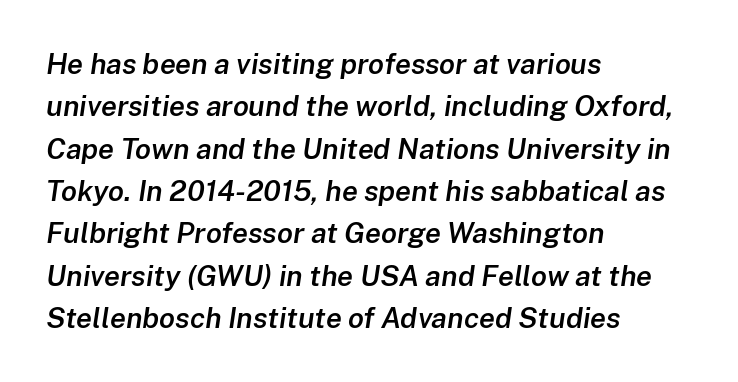
Q: Is the text bold? A: Semi-bold.
Q: Is the text italic (slanted)? A: Yes, it leans right by about 8 degrees.
Q: Is the text underlined? A: No.
Q: How is the paragraph aligned? A: Left-aligned.
Q: Is the spacing between letters normal or unusually wide? A: Normal.
Q: Is the spacing between lines tight, normal or loose? A: Normal.
Q: Width (condensed, normal, or wide)? A: Normal.
Q: Stroke contrast? A: Low.
Q: x-height? A: Medium.
Q: Monospaced? A: No.
